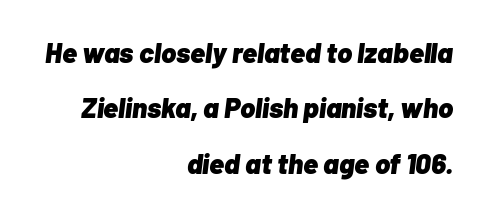
Q: Is the text bold? A: Yes.
Q: Is the text italic (slanted)? A: Yes, it leans right by about 7 degrees.
Q: Is the text underlined? A: No.
Q: How is the paragraph aligned? A: Right-aligned.
Q: Is the spacing between letters normal or unusually wide? A: Normal.
Q: Is the spacing between lines tight, normal or loose? A: Loose.
Q: Width (condensed, normal, or wide)? A: Normal.
Q: Stroke contrast? A: Low.
Q: x-height? A: Medium.
Q: Monospaced? A: No.
